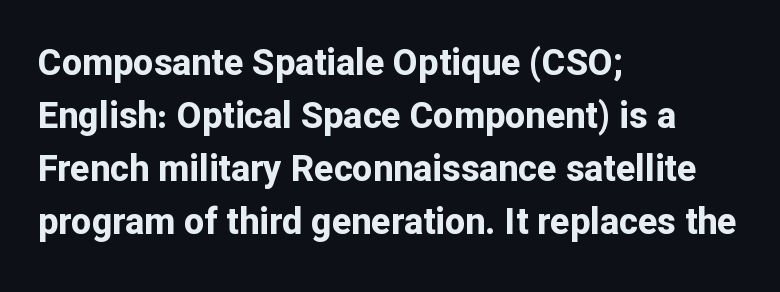
Q: Is the text bold? A: Yes.
Q: Is the text italic (slanted)? A: No, it is upright.
Q: Is the typeface a serif or a sans-serif typeface? A: Sans-serif.
Q: Is the text underlined? A: No.
Q: How is the paragraph aligned? A: Left-aligned.
Q: Is the spacing between letters normal or unusually wide? A: Normal.
Q: Is the spacing between lines tight, normal or loose? A: Normal.
Q: Width (condensed, normal, or wide)? A: Normal.
Q: Stroke contrast? A: Low.
Q: x-height? A: Medium.
Q: Monospaced? A: No.
